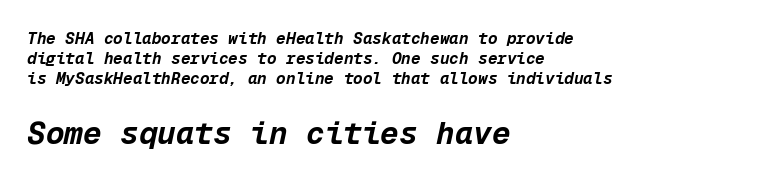
Every character here occupies the same horizontal width, giving the sample a typewriter-like rhythm. The composition opens small and finishes big. Just letters on the line, the space beneath them empty. These lines stack with their left ends in a neat column. Notice how descenders clear the ascenders below comfortably — that's standard leading.
